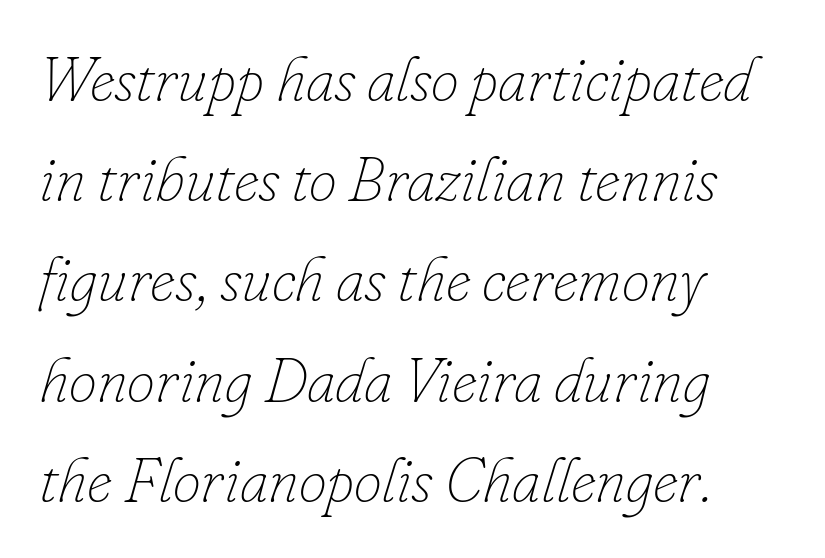
Q: Is the text bold? A: No.
Q: Is the text italic (slanted)? A: Yes, it leans right by about 16 degrees.
Q: Is the text underlined? A: No.
Q: How is the paragraph aligned? A: Left-aligned.
Q: Is the spacing between letters normal or unusually wide? A: Normal.
Q: Is the spacing between lines tight, normal or loose? A: Normal.
Q: Width (condensed, normal, or wide)? A: Normal.
Q: Stroke contrast? A: Low.
Q: x-height? A: Small.
Q: Monospaced? A: No.
